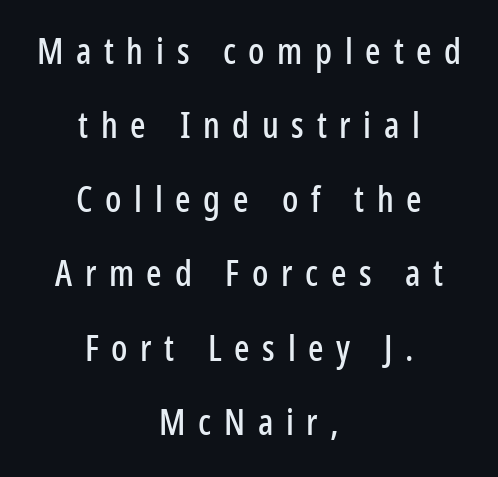
{"serif": "no", "italic": "no", "width": "condensed", "stroke_contrast": "low", "x_height": "medium", "monospaced": "no", "underline": "no", "align": "center", "line_spacing": "loose", "line_spacing_ratio": 2.06, "letter_spacing": "wide", "letter_spacing_em": 0.35, "glyph_px": 36}
